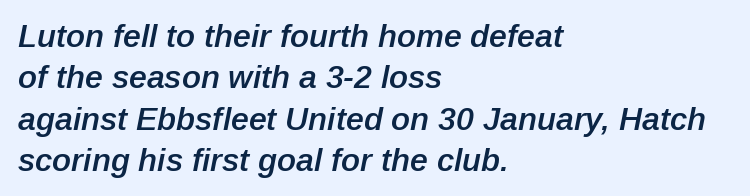
{"italic": "yes", "lean": "right", "slant_degrees": 12, "bold": "semi", "weight": "semibold", "width": "normal", "stroke_contrast": "low", "x_height": "medium", "monospaced": "no", "underline": "no", "align": "left", "line_spacing": "normal", "line_spacing_ratio": 1.29, "letter_spacing": "normal", "letter_spacing_em": 0.0, "glyph_px": 32}
